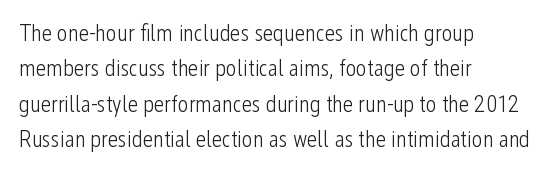
Q: Is the text bold? A: No.
Q: Is the text italic (slanted)? A: No, it is upright.
Q: Is the text underlined? A: No.
Q: How is the paragraph aligned? A: Left-aligned.
Q: Is the spacing between letters normal or unusually wide? A: Normal.
Q: Is the spacing between lines tight, normal or loose? A: Normal.
